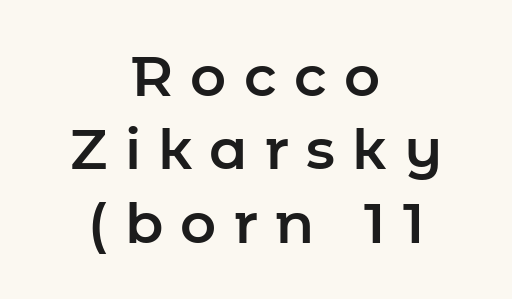
The image shows 56 px sans-serif type, upright; set centered, normal line spacing (1.31x), unusually wide letter spacing (+0.31 em), not underlined; low stroke contrast and a medium x-height.
